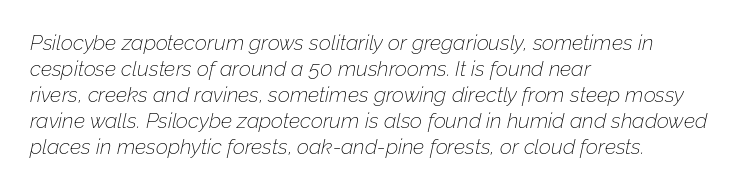
{"italic": "yes", "lean": "right", "slant_degrees": 12, "bold": "no", "underline": "no", "align": "left", "line_spacing_ratio": 1.24, "letter_spacing": "normal", "letter_spacing_em": 0.0, "glyph_px": 21}
